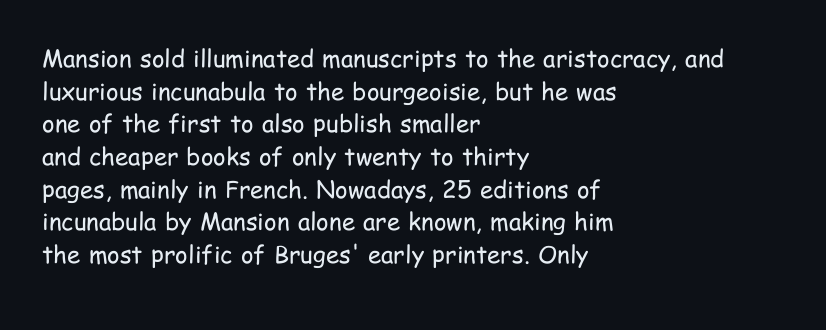
Plain, unruled lines of type. Ordinary non-slanted type is in use. Does extra space separate the letters? No, they use regular spacing. This is not heavy type; no bold has been used. These lines sit exactly where default settings would place them. Reading down the block, your eye returns to a fixed left position each line.
